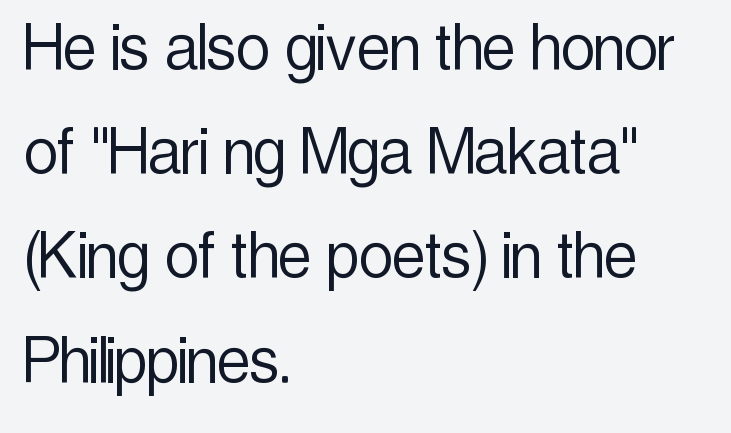
Q: Is the text bold? A: No.
Q: Is the text italic (slanted)? A: No, it is upright.
Q: Is the typeface a serif or a sans-serif typeface? A: Sans-serif.
Q: Is the text underlined? A: No.
Q: How is the paragraph aligned? A: Left-aligned.
Q: Is the spacing between letters normal or unusually wide? A: Normal.
Q: Is the spacing between lines tight, normal or loose? A: Normal.
Q: Width (condensed, normal, or wide)? A: Condensed.
Q: x-height? A: Medium.
Q: Monospaced? A: No.
